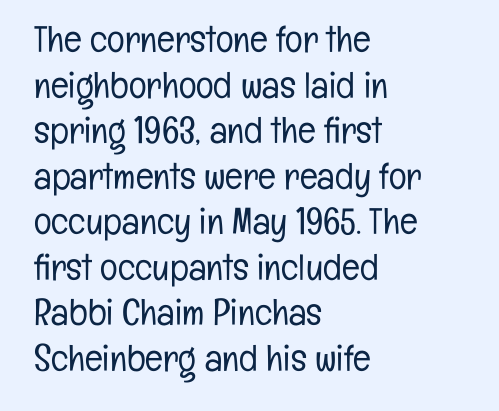
Tall strokes in this sample are plumb rather than angled. Plain, unruled lines of type. Characters follow at the spacing the type designer built in. This sample has the flowing, uneven cadence of proportional lettering. Note: no serifs on the glyphs. Is this a heavy cut? Hardly; it is regular or lighter.
